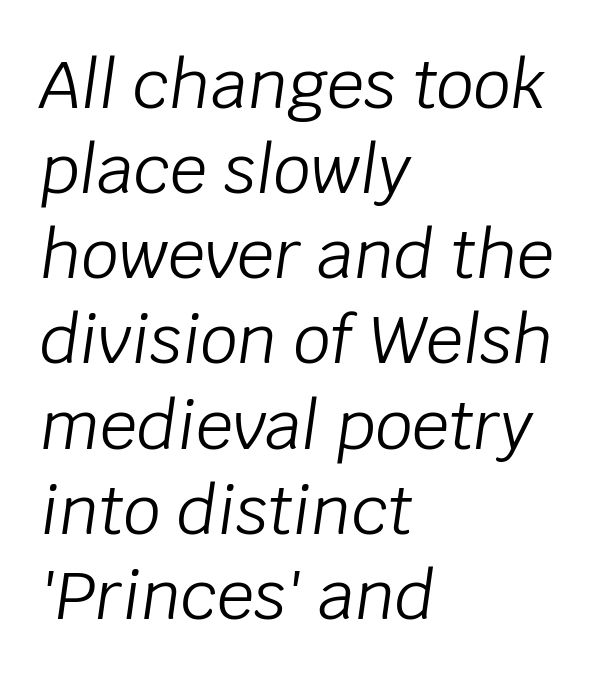
Letters rest on an invisible, unmarked baseline. Looks like regular typesetting: each glyph gets only the width it needs. Letter spacing: default. Teacher's note: observe the even left margin — that is flush-left alignment. The strokes are not fattened; the text isn't bold. Designer's note — italics engaged.
